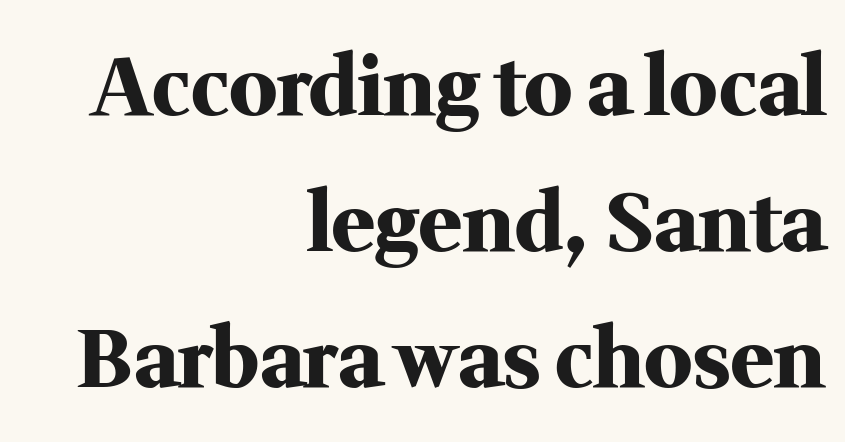
Note the varied advance widths — an 'i' is clearly narrower than an 'm'. Only glyphs here, with clear space below each row. Stroke terminals: seriffed. Visually the block forms a straight wall on the right and a jagged coastline on the left. In terms of posture, this sample is upright.
